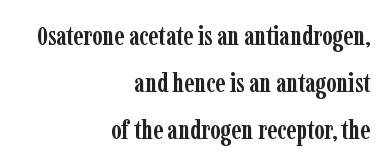
Q: Is the text bold? A: Yes.
Q: Is the text italic (slanted)? A: No, it is upright.
Q: Is the text underlined? A: No.
Q: How is the paragraph aligned? A: Right-aligned.
Q: Is the spacing between letters normal or unusually wide? A: Normal.
